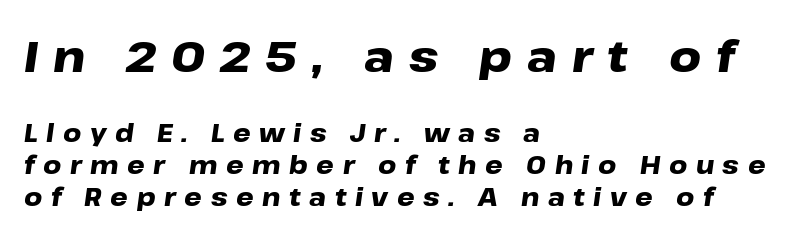
Q: Is the text bold? A: Yes.
Q: Is the text italic (slanted)? A: Yes, it leans right by about 8 degrees.
Q: Is the text underlined? A: No.
Q: How is the paragraph aligned? A: Left-aligned.
Q: Is the spacing between letters normal or unusually wide? A: Unusually wide.
Q: Is the spacing between lines tight, normal or loose? A: Normal.
Q: Which block of text is set in a larger size, the first (top) or the second (bottom)? A: The first (top) one.
Q: Width (condensed, normal, or wide)? A: Wide.
Q: Stroke contrast? A: Low.
Q: x-height? A: Medium.
Q: Monospaced? A: No.
